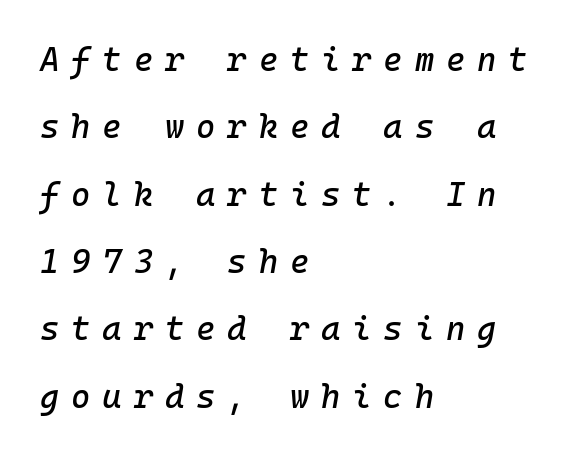
Q: Is the text italic (slanted)? A: Yes, it leans right by about 10 degrees.
Q: Is the text underlined? A: No.
Q: How is the paragraph aligned? A: Left-aligned.
Q: Is the spacing between letters normal or unusually wide? A: Unusually wide.
Q: Is the spacing between lines tight, normal or loose? A: Loose.
Q: Width (condensed, normal, or wide)? A: Normal.
Q: Stroke contrast? A: Low.
Q: x-height? A: Medium.
Q: Monospaced? A: Yes.
